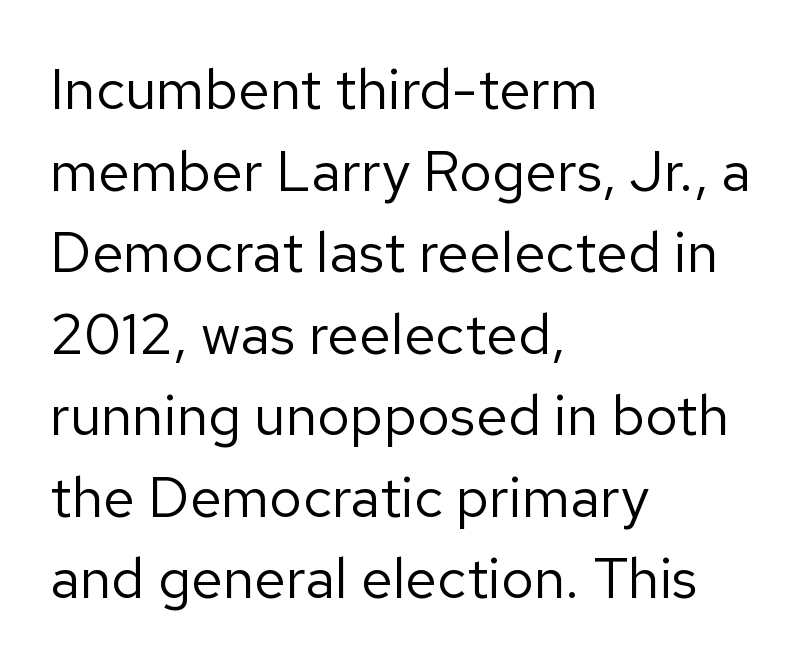
{"serif": "no", "italic": "no", "bold": "no", "weight": "regular", "width": "normal", "stroke_contrast": "low", "x_height": "medium", "monospaced": "no", "underline": "no", "align": "left", "line_spacing": "normal", "line_spacing_ratio": 1.43, "letter_spacing": "normal", "letter_spacing_em": 0.0, "glyph_px": 57}
